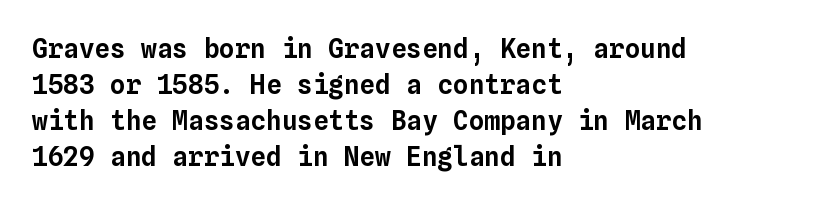
The image shows 26 px text type, upright; set left-aligned, normal line spacing (1.39x), normal letter spacing, not underlined.
